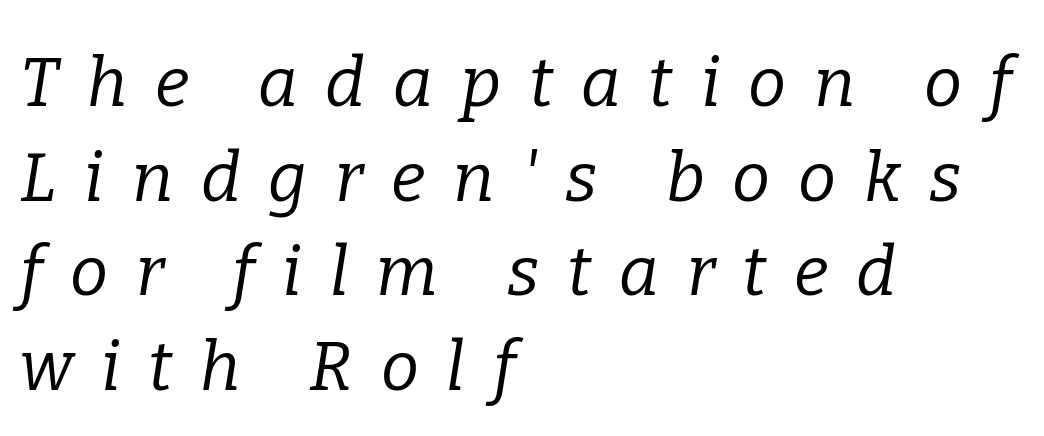
{"serif": "yes", "italic": "yes", "lean": "right", "slant_degrees": 9, "bold": "no", "weight": "regular", "width": "normal", "stroke_contrast": "low", "x_height": "medium", "monospaced": "no", "underline": "no", "align": "left", "line_spacing": "normal", "line_spacing_ratio": 1.39, "letter_spacing": "wide", "letter_spacing_em": 0.41, "glyph_px": 68}
